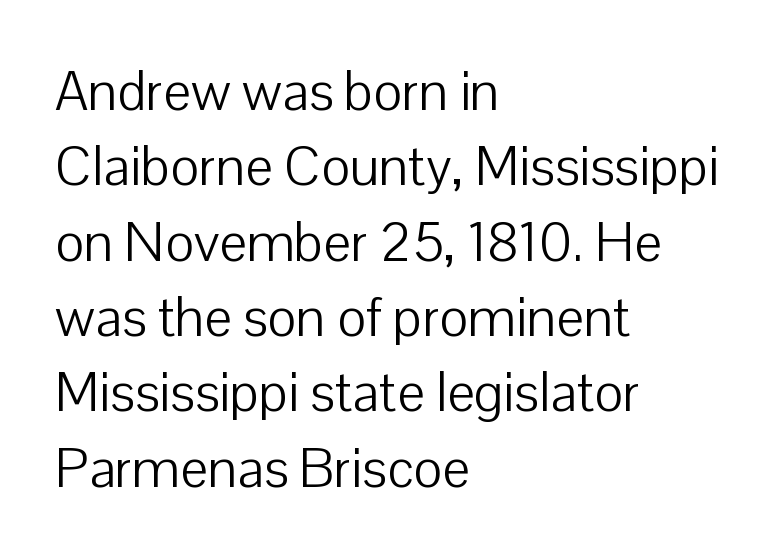
Anything drawn beneath the words? Only blank space. Posture: vertical. Stem width sits at or under what a default text font uses. Leading: standard. Compared with a centered layout, this one pins lines to the left instead.
